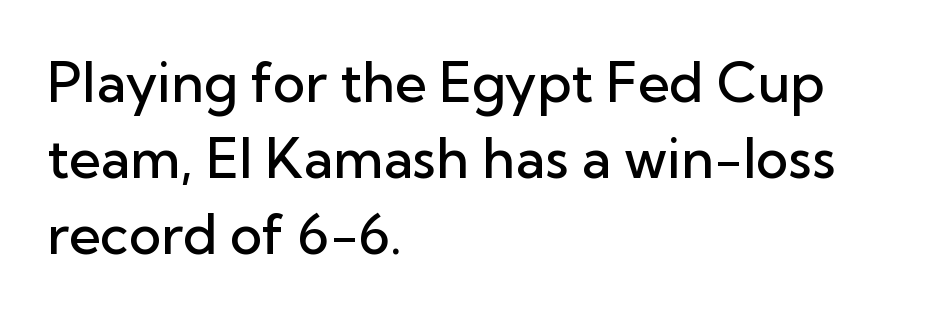
{"serif": "no", "italic": "no", "bold": "semi", "weight": "semibold", "width": "normal", "stroke_contrast": "low", "x_height": "medium", "monospaced": "no", "underline": "no", "align": "left", "line_spacing": "normal", "line_spacing_ratio": 1.38, "letter_spacing": "normal", "letter_spacing_em": 0.0, "glyph_px": 55}
